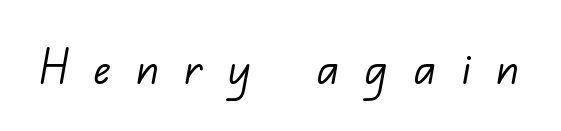
{"serif": "no", "bold": "no", "weight": "light", "width": "normal", "stroke_contrast": "low", "x_height": "small", "monospaced": "no", "underline": "no", "letter_spacing": "wide", "letter_spacing_em": 0.45, "glyph_px": 57}
